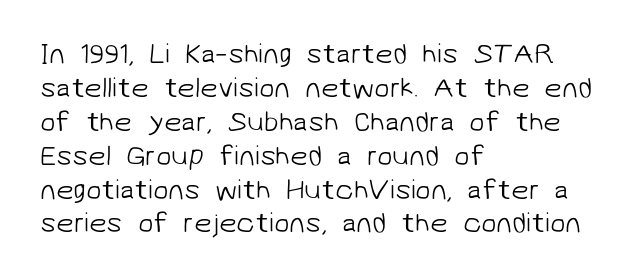
The image shows 28 px light sans-serif type; set left-aligned, line spacing 1.21x, normal letter spacing, not underlined; low stroke contrast and a medium x-height.
